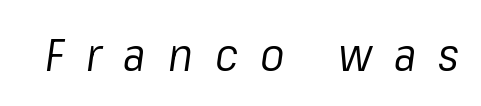
Q: Is the text bold? A: No.
Q: Is the text italic (slanted)? A: Yes, it leans right by about 8 degrees.
Q: Is the text underlined? A: No.
Q: Is the spacing between letters normal or unusually wide? A: Unusually wide.
Q: Width (condensed, normal, or wide)? A: Normal.
Q: Stroke contrast? A: Low.
Q: x-height? A: Medium.
Q: Monospaced? A: No.
